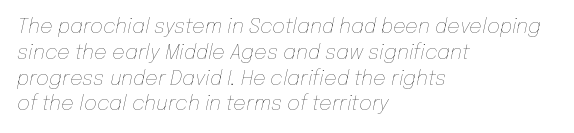
The image shows 20 px text type, italic (leaning right); set left-aligned, normal line spacing (1.29x), normal letter spacing, not underlined.
